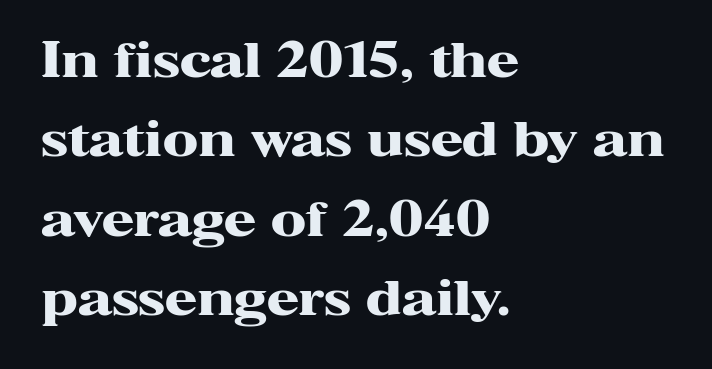
{"serif": "yes", "italic": "no", "bold": "yes", "weight": "heavy", "width": "wide", "stroke_contrast": "high", "x_height": "medium", "monospaced": "no", "underline": "no", "align": "left", "line_spacing": "normal", "line_spacing_ratio": 1.69, "letter_spacing": "normal", "letter_spacing_em": 0.0, "glyph_px": 47}
